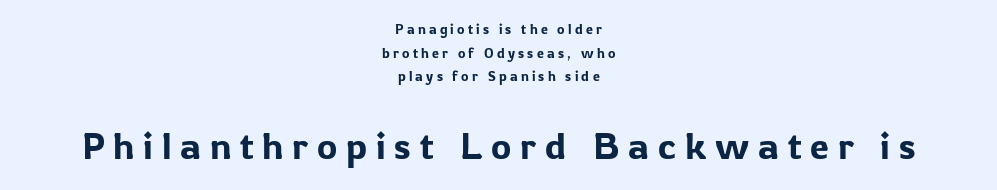
The image shows 38 px sans-serif type, upright; set centered, normal line spacing (1.69x), unusually wide letter spacing (+0.23 em), not underlined; the second (bottom) block is 2.71x larger; low stroke contrast and a medium x-height.
